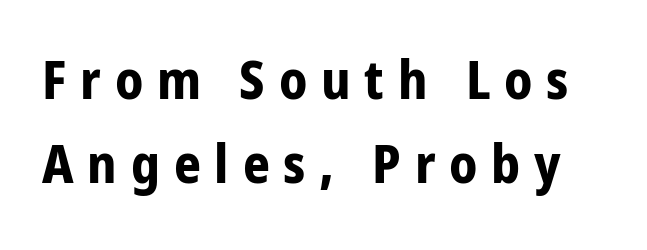
{"serif": "no", "italic": "no", "bold": "yes", "weight": "bold", "width": "condensed", "stroke_contrast": "low", "x_height": "medium", "monospaced": "no", "underline": "no", "line_spacing": "normal", "line_spacing_ratio": 1.59, "letter_spacing": "wide", "letter_spacing_em": 0.26, "glyph_px": 53}
